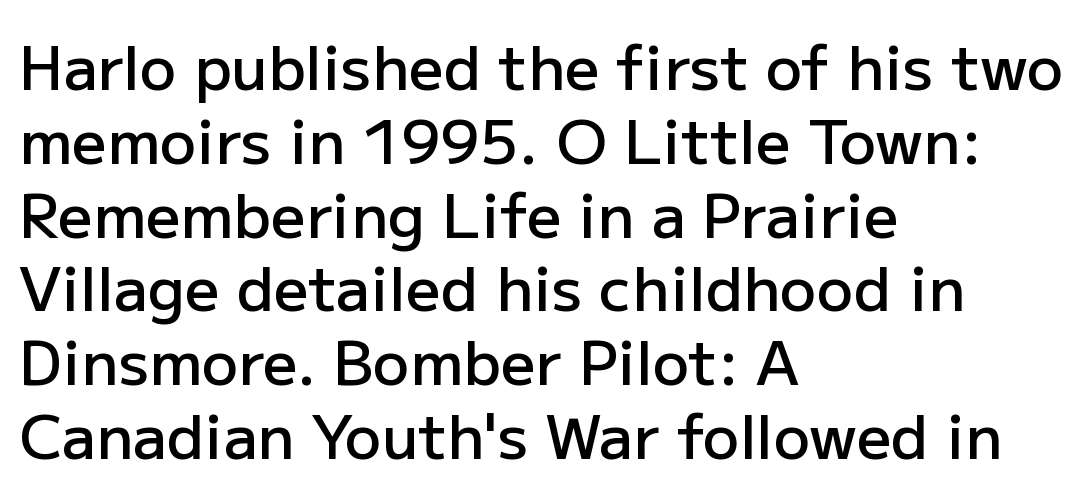
The image shows 61 px semibold sans-serif type, upright; set left-aligned, line spacing 1.21x, normal letter spacing, not underlined; low stroke contrast and a medium x-height.
